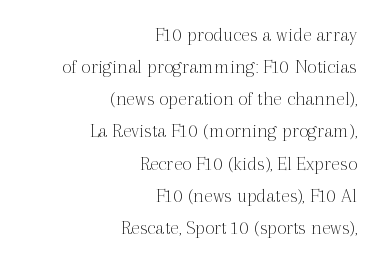
These lines stack with their right ends in a neat column. Here the glyphs are tracked normally, forming tight word shapes. A light-to-regular cut is what we see here. Rendered with straight, roman letterforms. Letters rest on an invisible, unmarked baseline.
